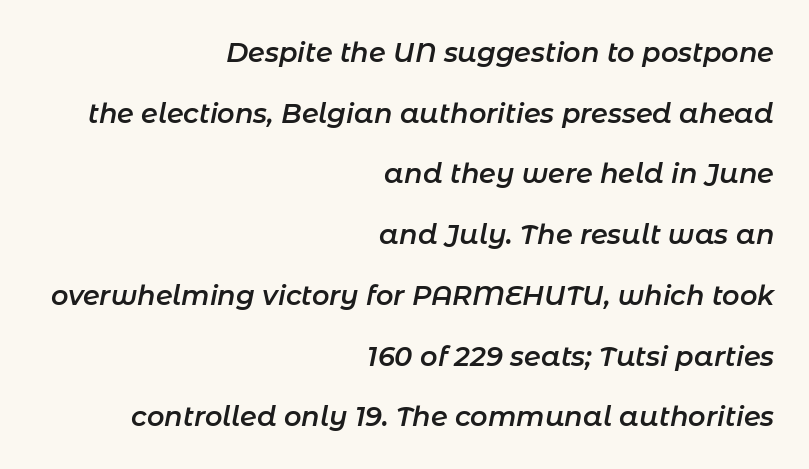
Q: Is the text bold? A: Semi-bold.
Q: Is the text italic (slanted)? A: Yes, it leans right by about 11 degrees.
Q: Is the text underlined? A: No.
Q: How is the paragraph aligned? A: Right-aligned.
Q: Is the spacing between letters normal or unusually wide? A: Normal.
Q: Is the spacing between lines tight, normal or loose? A: Loose.
